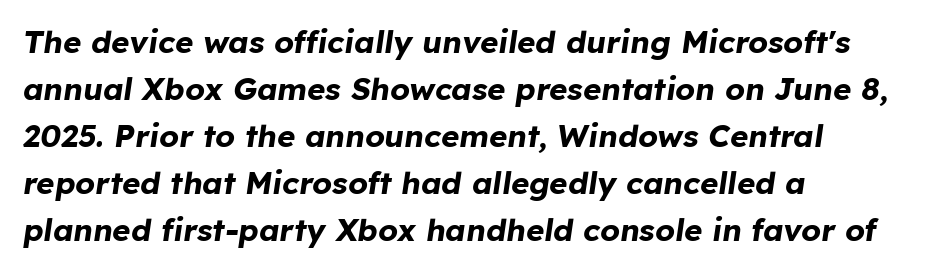
The image shows 31 px bold type, italic (leaning right); set left-aligned, normal line spacing (1.52x), normal letter spacing, not underlined; low stroke contrast and a medium x-height.
